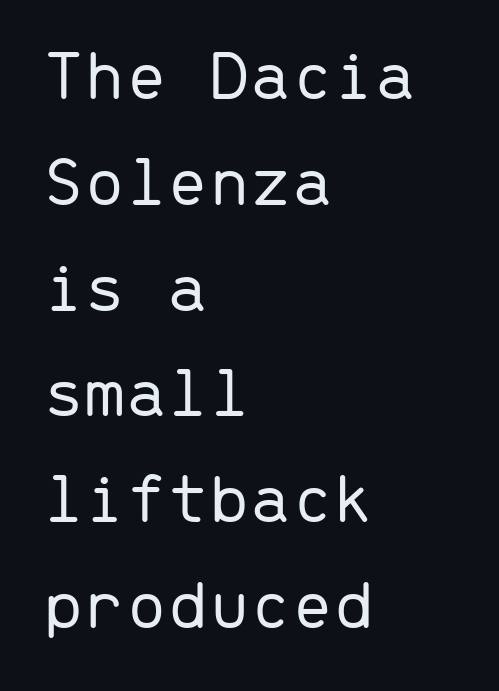
Q: Is the text bold? A: No.
Q: Is the text italic (slanted)? A: No, it is upright.
Q: Is the typeface a serif or a sans-serif typeface? A: Sans-serif.
Q: Is the text underlined? A: No.
Q: How is the paragraph aligned? A: Left-aligned.
Q: Is the spacing between letters normal or unusually wide? A: Normal.
Q: Is the spacing between lines tight, normal or loose? A: Normal.
Q: Width (condensed, normal, or wide)? A: Normal.
Q: Stroke contrast? A: Low.
Q: x-height? A: Medium.
Q: Monospaced? A: Yes.
